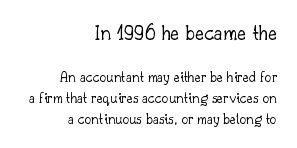
{"italic": "no", "bold": "no", "underline": "no", "align": "right", "line_spacing": "normal", "line_spacing_ratio": 1.39, "letter_spacing": "normal", "letter_spacing_em": 0.0, "larger_block": "first", "size_ratio": 1.47, "glyph_px": 22}
